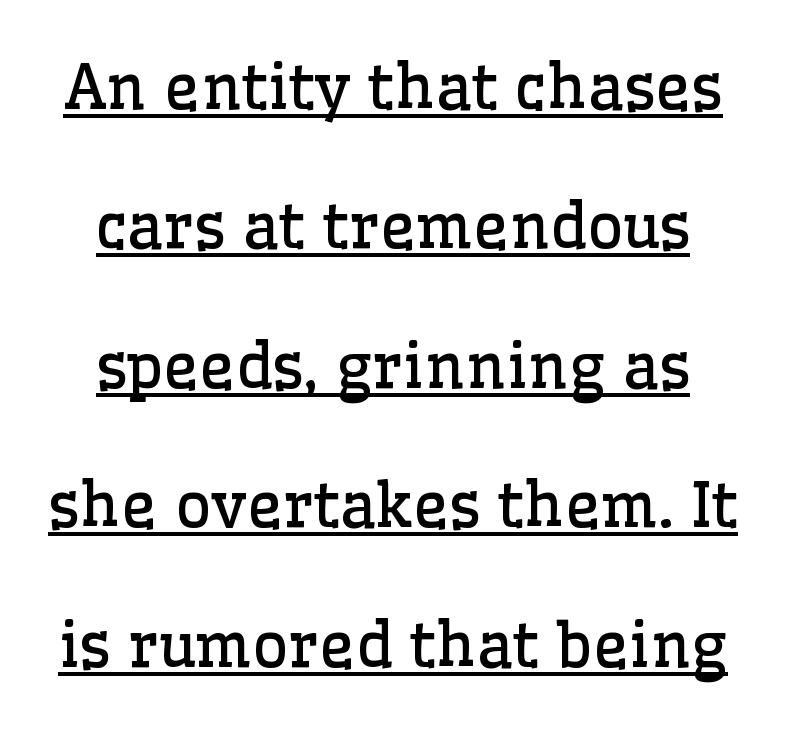
{"serif": "yes", "italic": "no", "bold": "no", "weight": "regular", "width": "normal", "stroke_contrast": "low", "x_height": "medium", "monospaced": "no", "underline": "yes", "line_spacing": "loose", "line_spacing_ratio": 2.25, "letter_spacing": "normal", "letter_spacing_em": 0.0, "glyph_px": 62}
